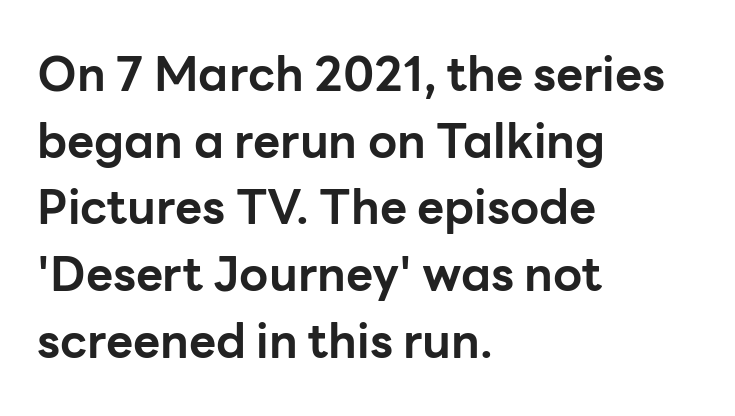
{"serif": "no", "italic": "no", "bold": "yes", "weight": "bold", "width": "normal", "stroke_contrast": "low", "x_height": "medium", "monospaced": "no", "underline": "no", "align": "left", "line_spacing": "normal", "line_spacing_ratio": 1.42, "letter_spacing": "normal", "letter_spacing_em": 0.0, "glyph_px": 47}
